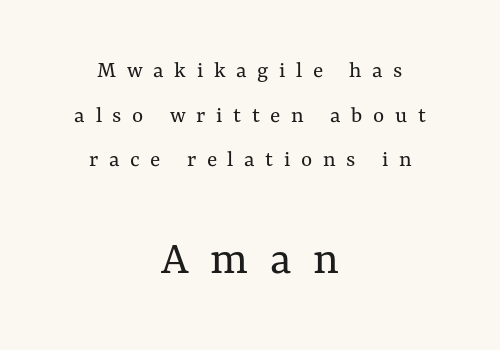
{"italic": "no", "bold": "no", "weight": "regular", "width": "normal", "stroke_contrast": "medium", "x_height": "medium", "monospaced": "no", "underline": "no", "align": "center", "line_spacing_ratio": 1.86, "letter_spacing": "wide", "letter_spacing_em": 0.44, "larger_block": "second", "size_ratio": 2.04, "glyph_px": 49}
